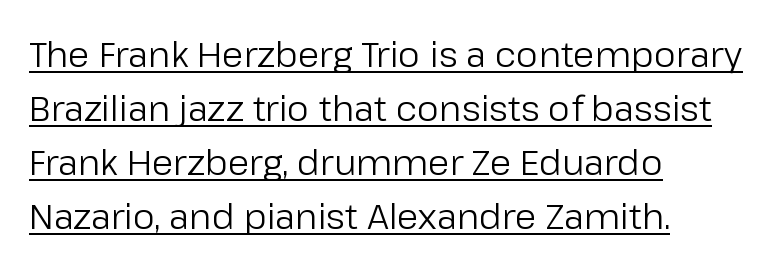
Q: Is the text bold? A: No.
Q: Is the text italic (slanted)? A: No, it is upright.
Q: Is the typeface a serif or a sans-serif typeface? A: Sans-serif.
Q: Is the text underlined? A: Yes.
Q: How is the paragraph aligned? A: Left-aligned.
Q: Is the spacing between letters normal or unusually wide? A: Normal.
Q: Is the spacing between lines tight, normal or loose? A: Normal.
Q: Width (condensed, normal, or wide)? A: Normal.
Q: Stroke contrast? A: Low.
Q: x-height? A: Medium.
Q: Monospaced? A: No.
